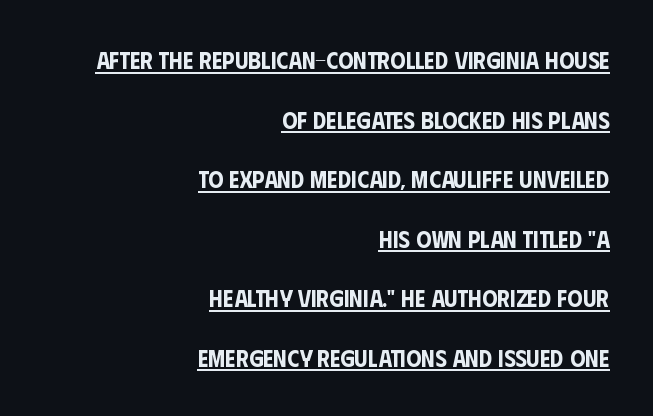
This rendering features underlined lettering. The line-height multiplier appears high, well above default. The face used here is rendered with its standard letterfit. The lettering stays uniformly vertical, giving the passage a roman look.
